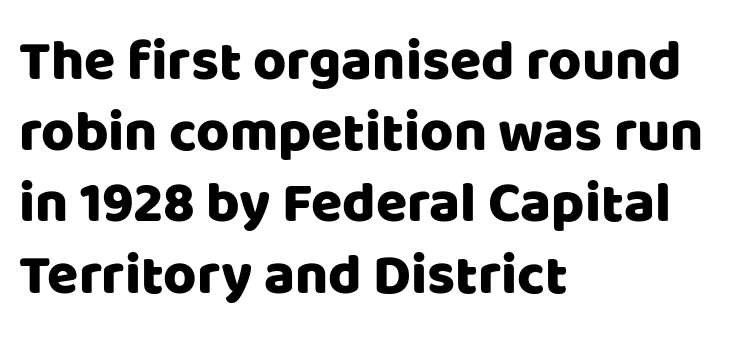
{"serif": "no", "italic": "no", "width": "normal", "stroke_contrast": "low", "x_height": "large", "monospaced": "no", "underline": "no", "align": "left", "line_spacing": "normal", "line_spacing_ratio": 1.25, "letter_spacing": "normal", "letter_spacing_em": 0.0, "glyph_px": 57}
